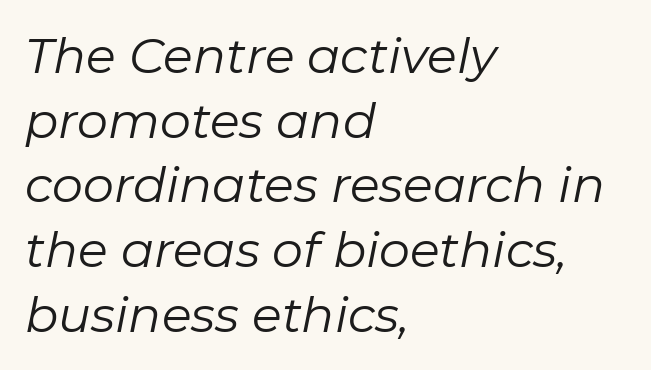
The image shows 49 px regular-weight type, italic (leaning right); set left-aligned, normal line spacing (1.32x), normal letter spacing, not underlined; low stroke contrast and a medium x-height.
